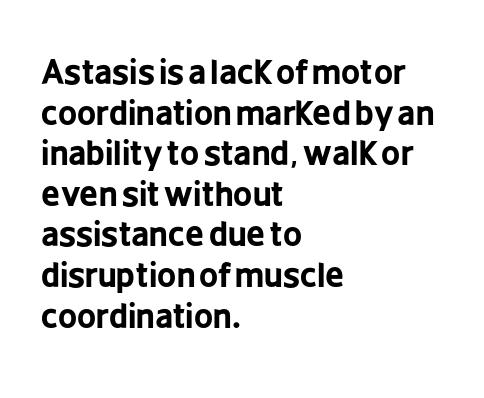
The image shows 33 px bold, condensed sans-serif type, upright; set left-aligned, line spacing 1.23x, normal letter spacing, not underlined; low stroke contrast and a medium x-height.
